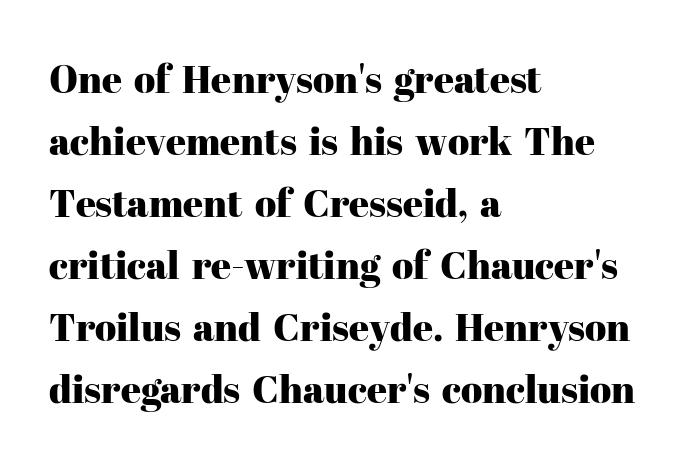
The image shows 39 px serif type, upright; set left-aligned, normal line spacing (1.59x), normal letter spacing, not underlined; high stroke contrast and a medium x-height.
